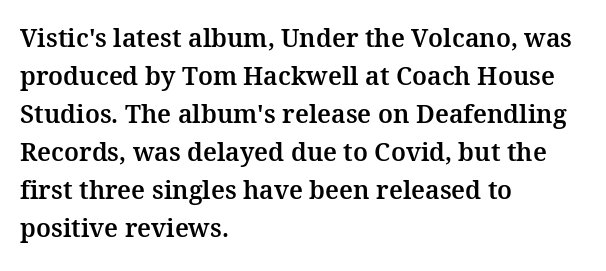
Q: Is the text italic (slanted)? A: No, it is upright.
Q: Is the text underlined? A: No.
Q: How is the paragraph aligned? A: Left-aligned.
Q: Is the spacing between letters normal or unusually wide? A: Normal.
Q: Is the spacing between lines tight, normal or loose? A: Normal.
